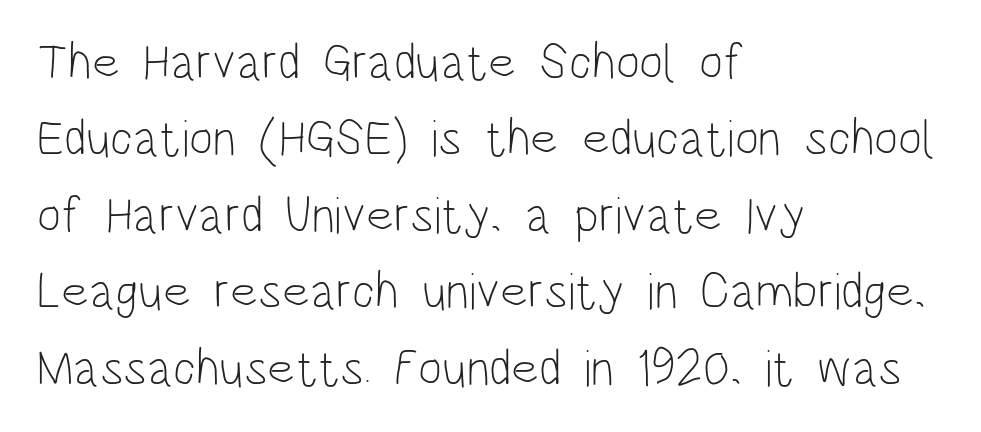
Q: Is the text bold? A: No.
Q: Is the text italic (slanted)? A: No, it is upright.
Q: Is the typeface a serif or a sans-serif typeface? A: Sans-serif.
Q: Is the text underlined? A: No.
Q: How is the paragraph aligned? A: Left-aligned.
Q: Is the spacing between letters normal or unusually wide? A: Normal.
Q: Is the spacing between lines tight, normal or loose? A: Normal.
Q: Width (condensed, normal, or wide)? A: Condensed.
Q: Stroke contrast? A: Low.
Q: x-height? A: Large.
Q: Monospaced? A: No.
